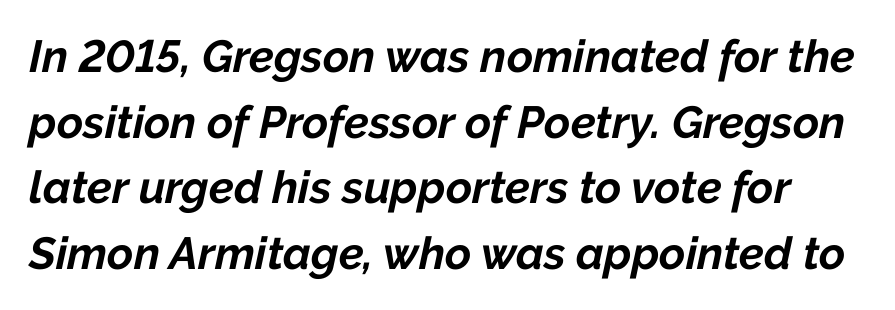
{"italic": "yes", "lean": "right", "slant_degrees": 12, "bold": "yes", "weight": "bold", "width": "normal", "stroke_contrast": "low", "x_height": "medium", "monospaced": "no", "underline": "no", "line_spacing": "normal", "line_spacing_ratio": 1.46, "letter_spacing": "normal", "letter_spacing_em": 0.0, "glyph_px": 45}
